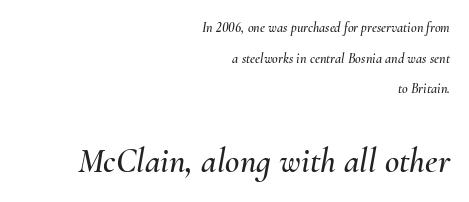
Q: Is the text italic (slanted)? A: Yes, it leans right by about 10 degrees.
Q: Is the text underlined? A: No.
Q: How is the paragraph aligned? A: Right-aligned.
Q: Is the spacing between letters normal or unusually wide? A: Normal.
Q: Is the spacing between lines tight, normal or loose? A: Loose.
Q: Which block of text is set in a larger size, the first (top) or the second (bottom)? A: The second (bottom) one.
Q: Width (condensed, normal, or wide)? A: Normal.
Q: Stroke contrast? A: Medium.
Q: x-height? A: Small.
Q: Monospaced? A: No.
